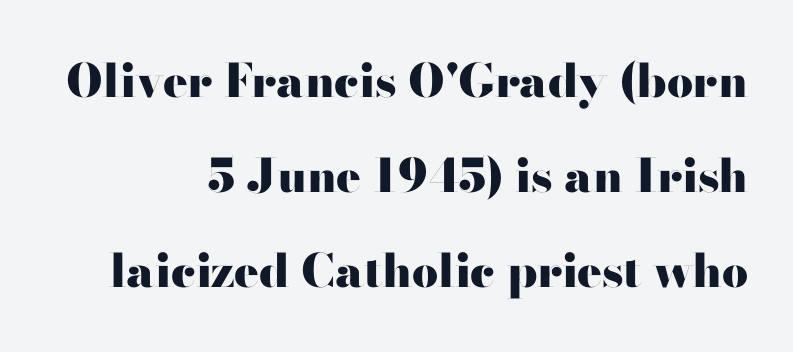
The image shows 46 px heavy, wide sans-serif type, upright; set right-aligned, loose line spacing (2.07x), normal letter spacing, not underlined; high stroke contrast and a small x-height.
